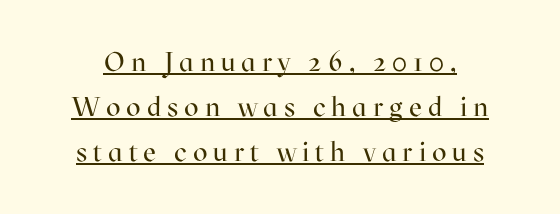
The image shows 27 px text type, upright; set normal line spacing (1.67x), unusually wide letter spacing (+0.22 em), underlined.
